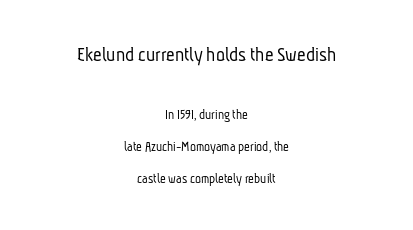
{"bold": "no", "underline": "no", "align": "center", "line_spacing": "loose", "line_spacing_ratio": 2.27, "letter_spacing": "normal", "letter_spacing_em": 0.0, "larger_block": "first", "size_ratio": 1.5, "glyph_px": 21}
